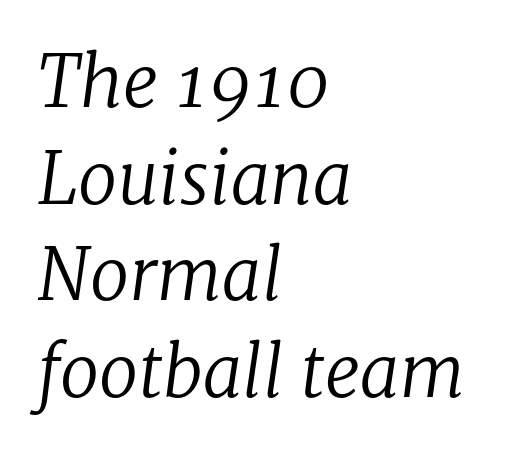
{"serif": "yes", "italic": "yes", "lean": "right", "slant_degrees": 8, "bold": "no", "weight": "regular", "width": "normal", "stroke_contrast": "low", "x_height": "medium", "monospaced": "no", "underline": "no", "align": "left", "line_spacing": "normal", "line_spacing_ratio": 1.36, "letter_spacing": "normal", "letter_spacing_em": 0.0, "glyph_px": 71}
